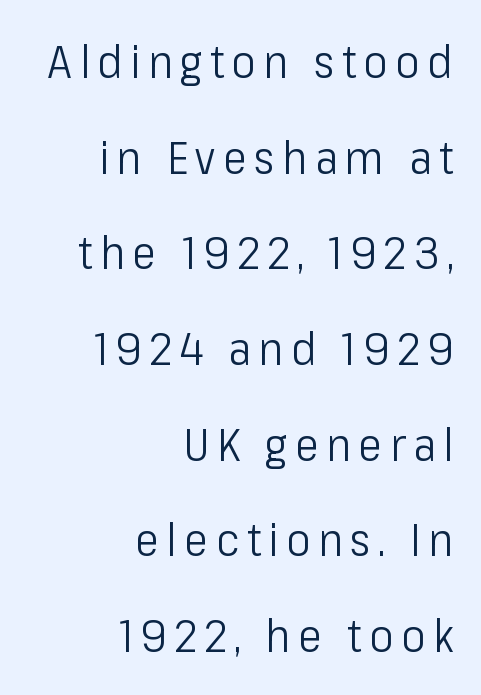
Is the block centered? No — it sits flush against the right margin. Counters stay open thanks to moderate or lighter strokes. Posture: upright roman. Honestly, the rows look like they've been pulled way apart. Nobody drew a line under any word here.
